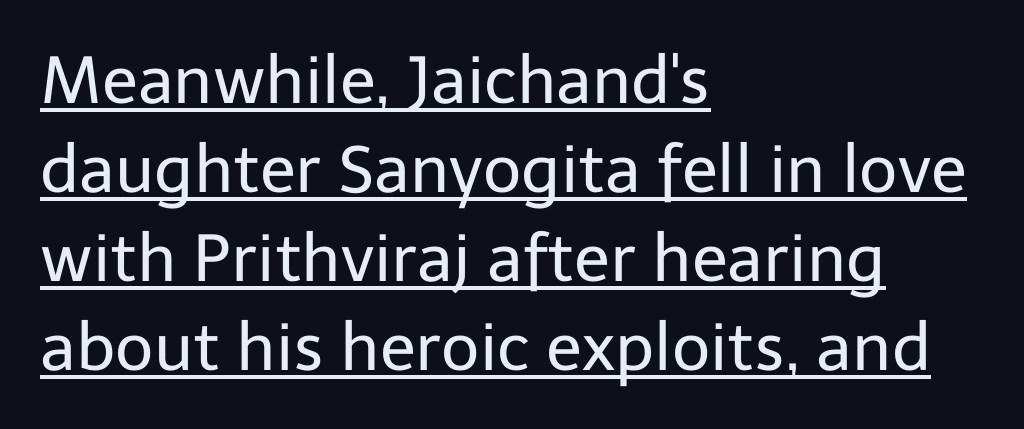
Compared with typical paragraphs, the rows here are spaced about the same. Is this a fixed-width face? No — the glyphs have proportional, varying widths. This rendering leaves character spacing at its baseline value. Posture: vertical. This sample uses a sans-serif face. Emphasis is given by a line drawn under the lettering.
